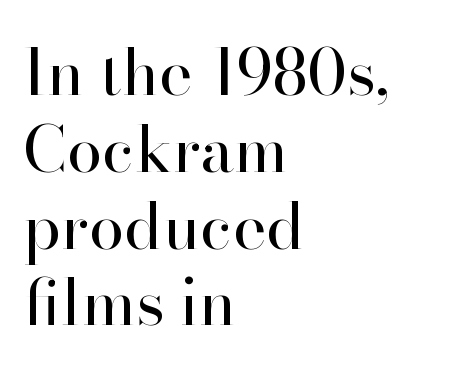
Q: Is the text bold? A: No.
Q: Is the text italic (slanted)? A: No, it is upright.
Q: Is the typeface a serif or a sans-serif typeface? A: Serif.
Q: Is the text underlined? A: No.
Q: How is the paragraph aligned? A: Left-aligned.
Q: Is the spacing between letters normal or unusually wide? A: Normal.
Q: Width (condensed, normal, or wide)? A: Normal.
Q: Stroke contrast? A: High.
Q: x-height? A: Small.
Q: Monospaced? A: No.
